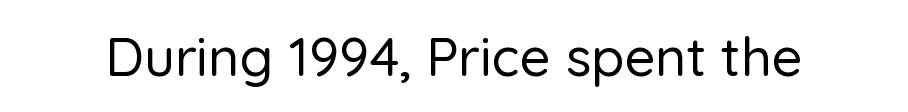
The image shows 54 px sans-serif type, upright; set normal letter spacing, not underlined; low stroke contrast and a medium x-height.
